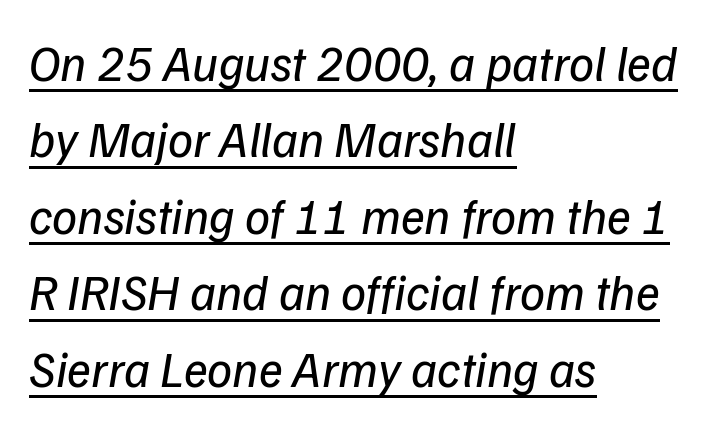
Q: Is the text bold? A: No.
Q: Is the text italic (slanted)? A: Yes, it leans right by about 9 degrees.
Q: Is the text underlined? A: Yes.
Q: How is the paragraph aligned? A: Left-aligned.
Q: Is the spacing between letters normal or unusually wide? A: Normal.
Q: Is the spacing between lines tight, normal or loose? A: Normal.
Q: Width (condensed, normal, or wide)? A: Normal.
Q: Stroke contrast? A: Low.
Q: x-height? A: Medium.
Q: Monospaced? A: No.
